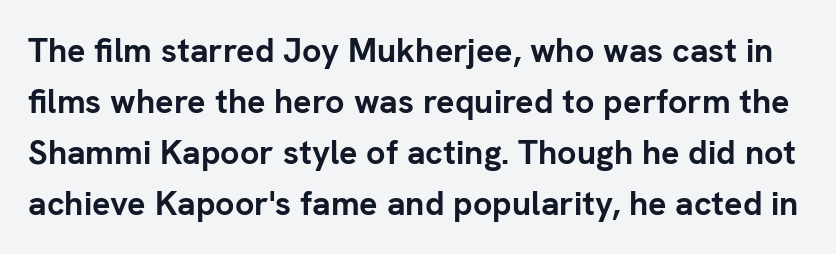
The image shows 34 px semibold sans-serif type, upright; set normal line spacing (1.5x), normal letter spacing, not underlined; low stroke contrast and a medium x-height.
